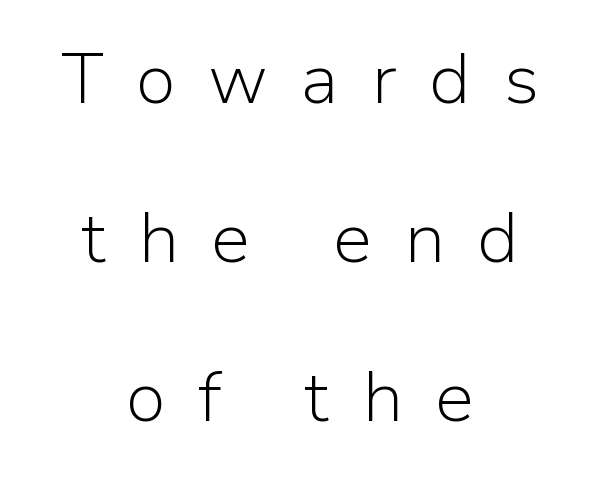
Q: Is the text bold? A: No.
Q: Is the text italic (slanted)? A: No, it is upright.
Q: Is the typeface a serif or a sans-serif typeface? A: Sans-serif.
Q: Is the text underlined? A: No.
Q: How is the paragraph aligned? A: Centered.
Q: Is the spacing between letters normal or unusually wide? A: Unusually wide.
Q: Is the spacing between lines tight, normal or loose? A: Loose.
Q: Width (condensed, normal, or wide)? A: Normal.
Q: Stroke contrast? A: Low.
Q: x-height? A: Medium.
Q: Monospaced? A: No.
